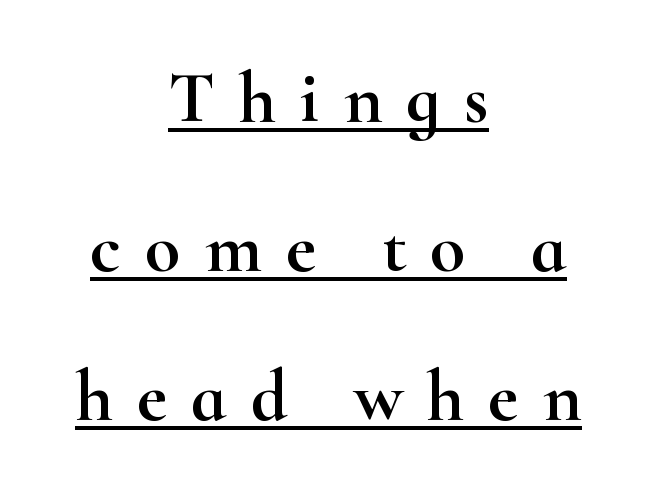
These lines are rendered in a variable-pitch font. These lines stand farther apart than default settings would place them. Is there an underline? Yes — a line sits under the letters. Alignment: centered.
